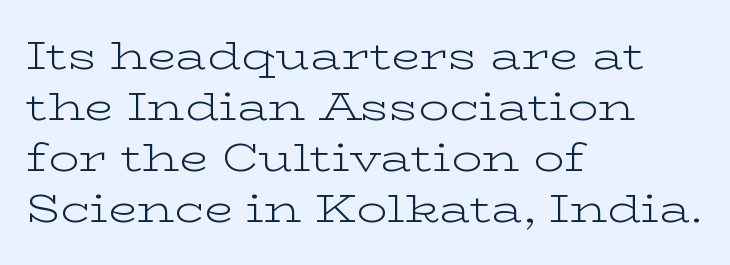
Q: Is the text bold? A: No.
Q: Is the text italic (slanted)? A: No, it is upright.
Q: Is the typeface a serif or a sans-serif typeface? A: Serif.
Q: Is the text underlined? A: No.
Q: How is the paragraph aligned? A: Left-aligned.
Q: Is the spacing between letters normal or unusually wide? A: Normal.
Q: Is the spacing between lines tight, normal or loose? A: Normal.
Q: Width (condensed, normal, or wide)? A: Wide.
Q: Stroke contrast? A: Low.
Q: x-height? A: Medium.
Q: Monospaced? A: No.
